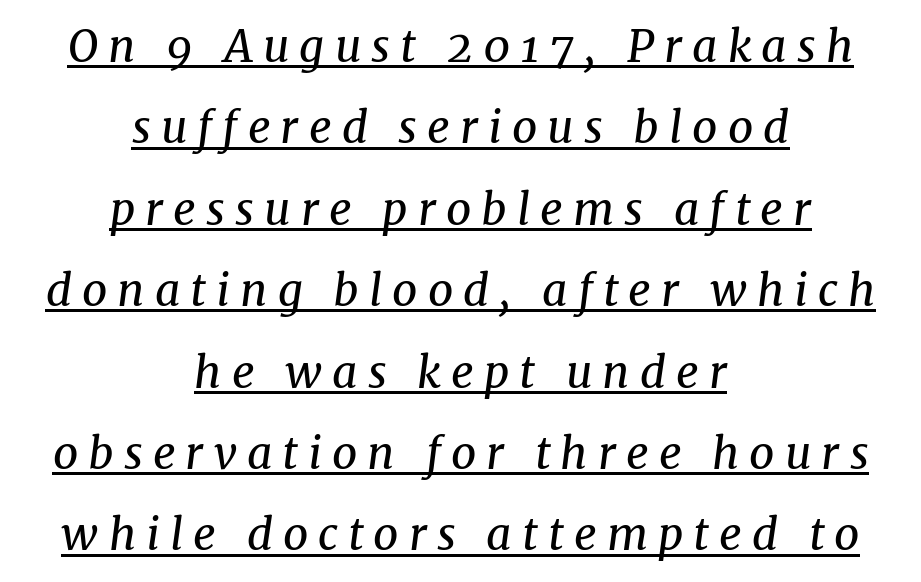
The lettering is marked with a stroke running underneath it. This sample has the flowing, uneven cadence of proportional lettering. The characters are drawn with everyday or finer stroke widths. Here the glyphs are tracked loosely, breaking word shapes into spaced letters. Observe the lean: these are italic letterforms.
